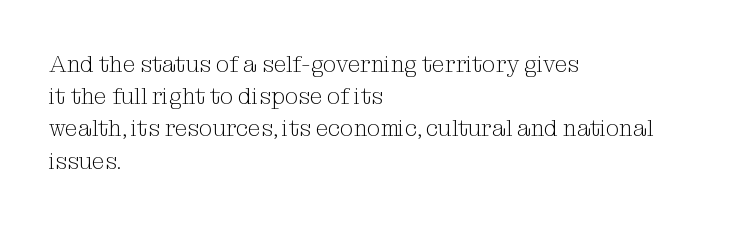
Q: Is the text bold? A: No.
Q: Is the text italic (slanted)? A: No, it is upright.
Q: Is the text underlined? A: No.
Q: How is the paragraph aligned? A: Left-aligned.
Q: Is the spacing between letters normal or unusually wide? A: Normal.
Q: Is the spacing between lines tight, normal or loose? A: Normal.
